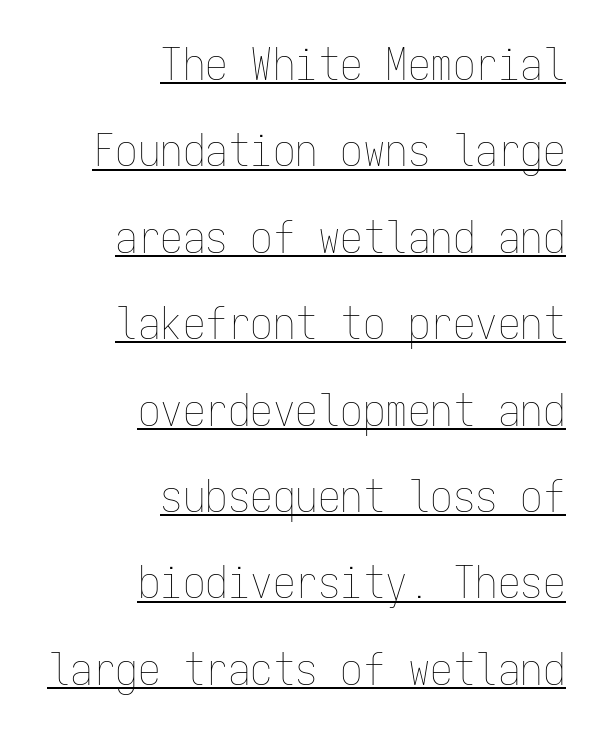
Looks like terminal output: every glyph gets an equal slot. The compositor pushed each line to the right boundary. The letterforms sit at book weight or below. Quick note: underline on. Is there any slant? The stems are plumb. What's the leading like? Stretched, with rows far apart.
